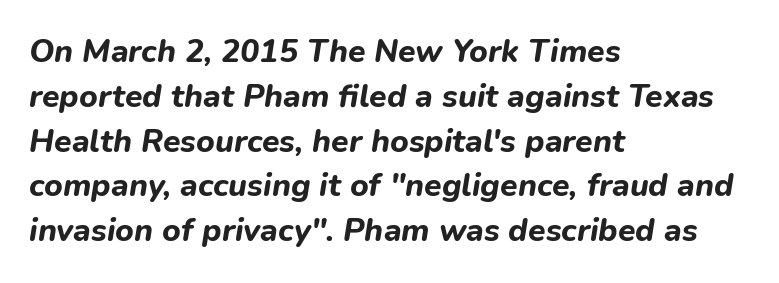
{"italic": "yes", "lean": "right", "slant_degrees": 9, "bold": "yes", "weight": "bold", "width": "normal", "stroke_contrast": "low", "x_height": "medium", "monospaced": "no", "underline": "no", "align": "left", "line_spacing": "normal", "line_spacing_ratio": 1.4, "letter_spacing": "normal", "letter_spacing_em": 0.0, "glyph_px": 32}
